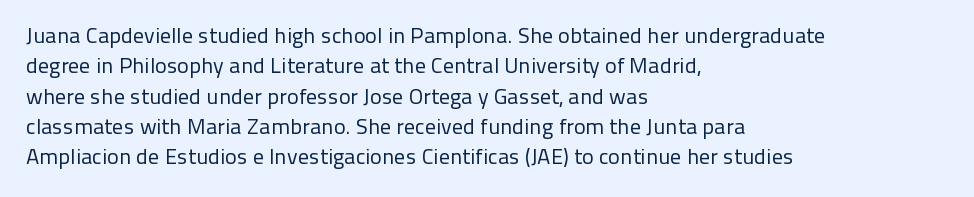
A quiet, ordinary-to-light weight characterises the typeface. The text block is weighted toward the left margin, trailing off unevenly rightward. This rendering leaves character spacing at its baseline value. Characters remain perfectly vertical along every line. The strip under each line holds only bare page.
